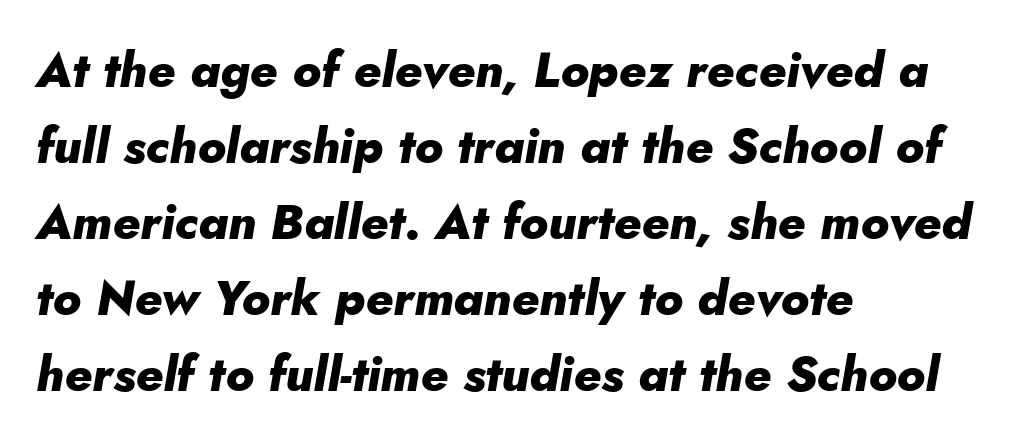
The image shows 49 px heavy type, italic (leaning right); set left-aligned, normal line spacing (1.55x), normal letter spacing, not underlined; low stroke contrast and a small x-height.
